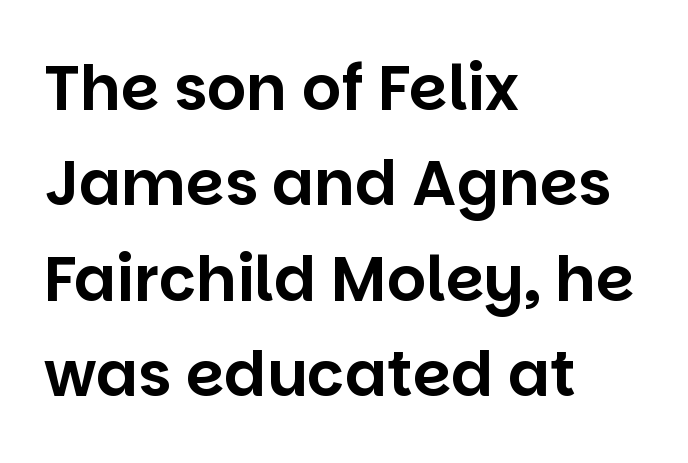
The image shows 62 px sans-serif type, upright; set left-aligned, normal line spacing (1.54x), normal letter spacing, not underlined; low stroke contrast and a large x-height.
